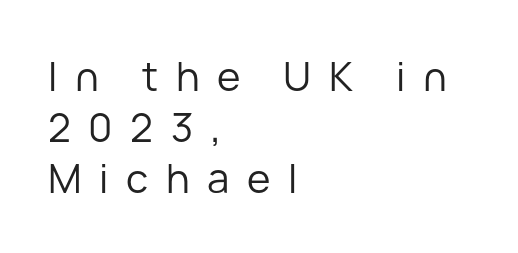
The image shows 40 px regular-weight sans-serif type, upright; set left-aligned, normal line spacing (1.27x), unusually wide letter spacing (+0.44 em), not underlined; low stroke contrast and a medium x-height.
